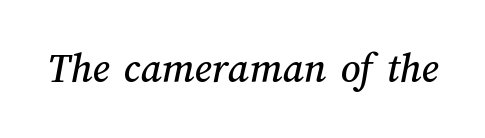
{"width": "normal", "stroke_contrast": "medium", "x_height": "medium", "monospaced": "no", "underline": "no", "letter_spacing": "normal", "letter_spacing_em": 0.0, "glyph_px": 43}
